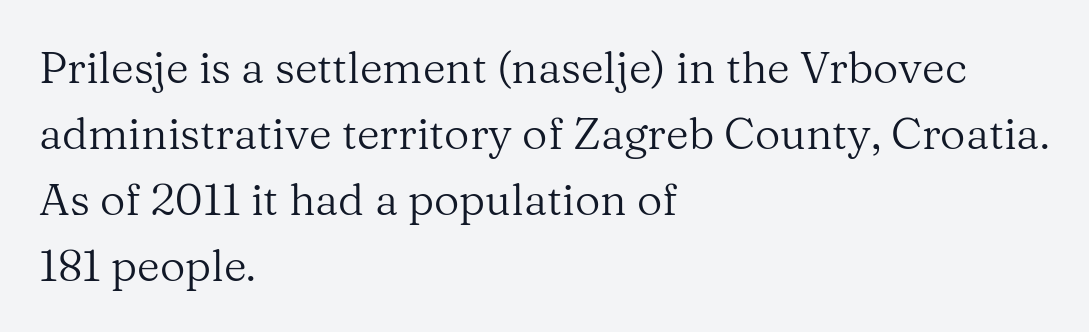
Looks like regular typesetting: each glyph gets only the width it needs. Posture: vertical. There is no visible air inserted between adjacent glyphs. These glyphs show unthickened strokes, regular width or finer.
